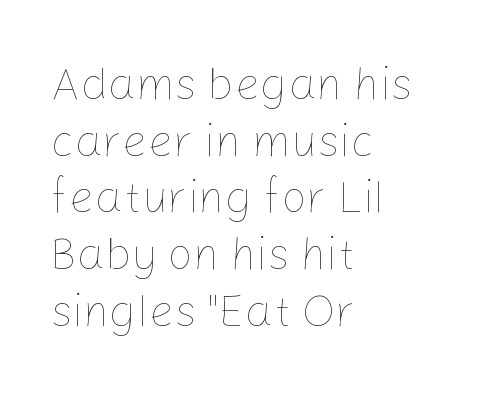
Baseline-to-baseline distance is the conventional proportion of letter height. Vertical stems look standard width or narrower in stroke. The letters advance in unequal steps, a hallmark of proportional type. Words float on clear page, feet unadorned.
